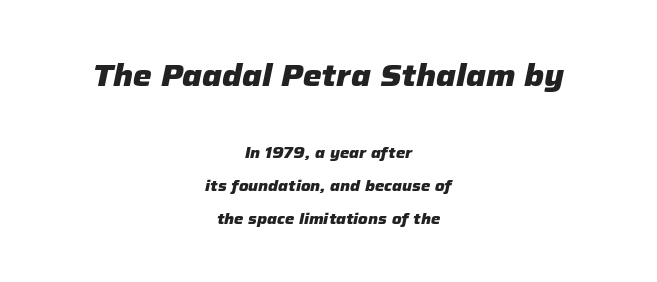
{"italic": "yes", "lean": "right", "slant_degrees": 12, "bold": "yes", "weight": "heavy", "width": "normal", "stroke_contrast": "low", "x_height": "medium", "monospaced": "no", "underline": "no", "align": "center", "line_spacing": "loose", "line_spacing_ratio": 2.18, "letter_spacing": "normal", "letter_spacing_em": 0.0, "larger_block": "first", "size_ratio": 2.0, "glyph_px": 30}
